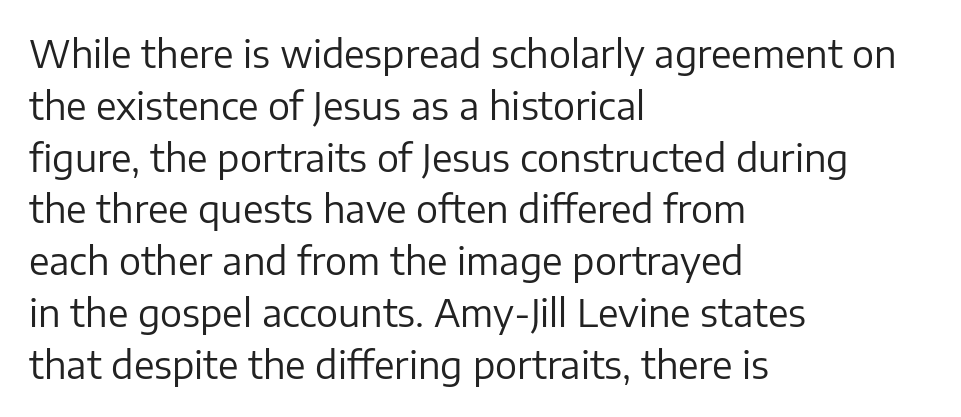
These lines keep a tight, regular rhythm from letter to letter. No feet cap the strokes, marking this as sans-serif type. The passage shown is typed in a proportional face where columns would drift. Weight class: somewhere from thin through regular. The rendering anchors every line to the left-hand side. Nobody drew a line under any word here.
